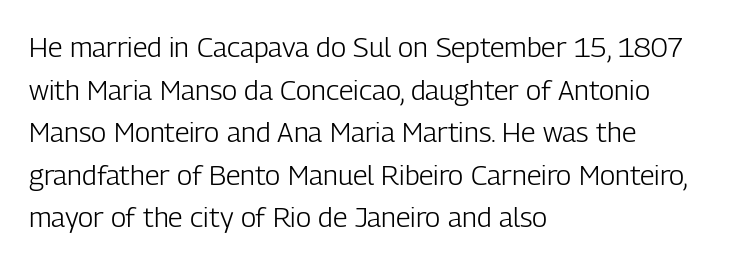
{"serif": "no", "italic": "no", "bold": "no", "weight": "light", "width": "condensed", "stroke_contrast": "low", "x_height": "medium", "monospaced": "no", "underline": "no", "align": "left", "line_spacing": "normal", "line_spacing_ratio": 1.52, "letter_spacing": "normal", "letter_spacing_em": 0.0, "glyph_px": 28}
